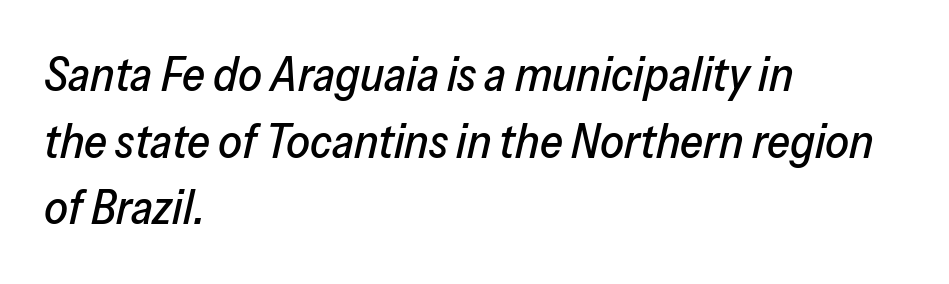
Every character sits at an angle, as italics do. The block of text has a typical density, with ordinary space between rows. The words here are not underlined. Do the characters align in a grid? No, the font is proportional.
